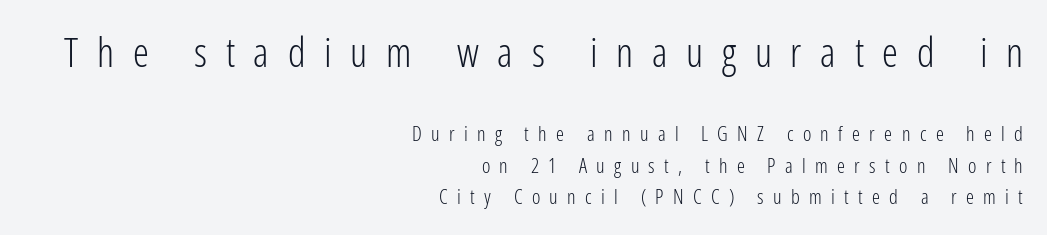
Q: Is the text bold? A: No.
Q: Is the text italic (slanted)? A: No, it is upright.
Q: Is the typeface a serif or a sans-serif typeface? A: Sans-serif.
Q: Is the text underlined? A: No.
Q: How is the paragraph aligned? A: Right-aligned.
Q: Is the spacing between letters normal or unusually wide? A: Unusually wide.
Q: Is the spacing between lines tight, normal or loose? A: Normal.
Q: Which block of text is set in a larger size, the first (top) or the second (bottom)? A: The first (top) one.
Q: Width (condensed, normal, or wide)? A: Condensed.
Q: Stroke contrast? A: Low.
Q: x-height? A: Medium.
Q: Monospaced? A: No.
